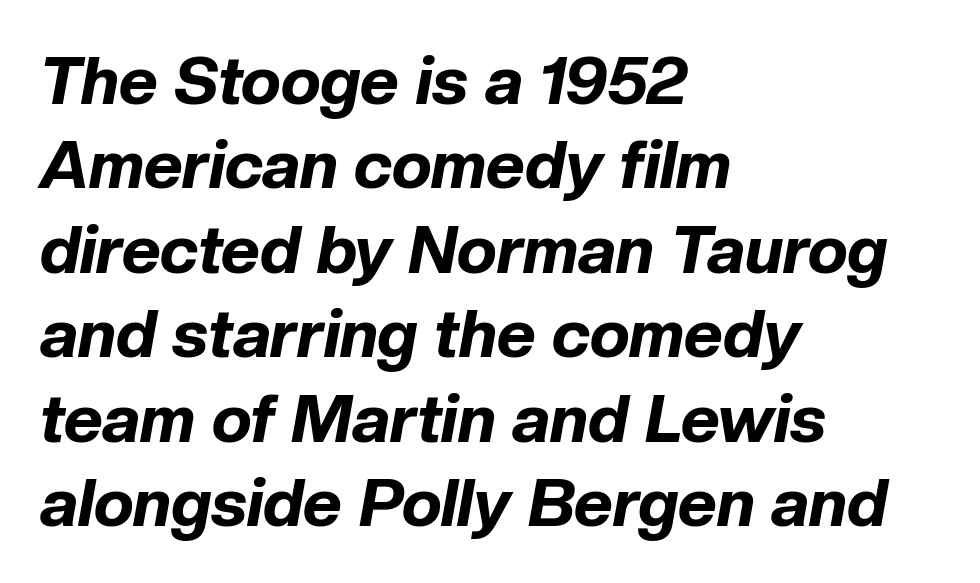
The image shows 67 px bold type, italic (leaning right); set left-aligned, normal line spacing (1.26x), normal letter spacing, not underlined; low stroke contrast and a medium x-height.
